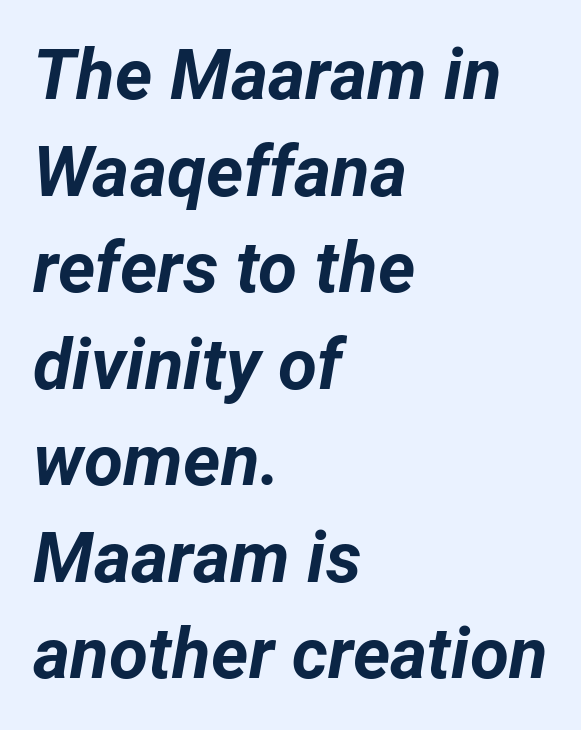
Q: Is the text bold? A: Yes.
Q: Is the text italic (slanted)? A: Yes, it leans right by about 12 degrees.
Q: Is the text underlined? A: No.
Q: How is the paragraph aligned? A: Left-aligned.
Q: Is the spacing between letters normal or unusually wide? A: Normal.
Q: Is the spacing between lines tight, normal or loose? A: Normal.
Q: Width (condensed, normal, or wide)? A: Normal.
Q: Stroke contrast? A: Low.
Q: x-height? A: Medium.
Q: Monospaced? A: No.
